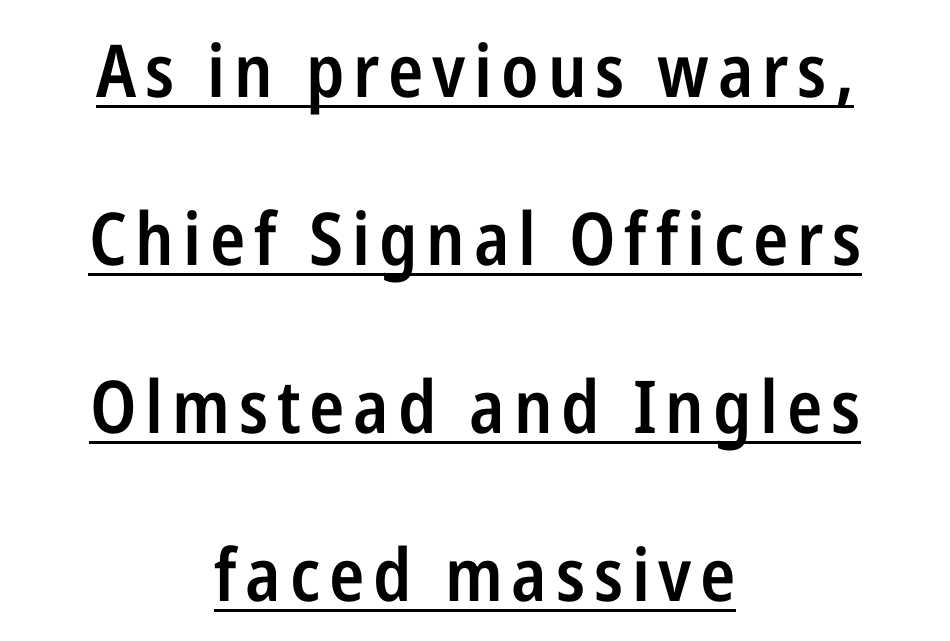
{"serif": "no", "italic": "no", "bold": "semi", "weight": "semibold", "width": "condensed", "stroke_contrast": "low", "x_height": "medium", "monospaced": "no", "underline": "yes", "align": "center", "line_spacing": "loose", "line_spacing_ratio": 2.3, "glyph_px": 73}
